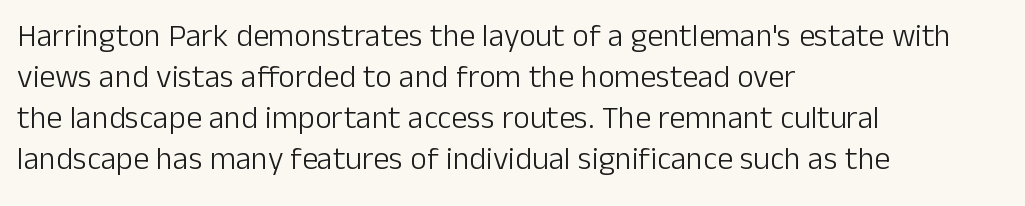
{"serif": "no", "italic": "no", "bold": "no", "weight": "light", "width": "normal", "stroke_contrast": "low", "x_height": "medium", "monospaced": "no", "underline": "no", "align": "left", "line_spacing": "normal", "line_spacing_ratio": 1.28, "letter_spacing": "normal", "letter_spacing_em": 0.0, "glyph_px": 32}
